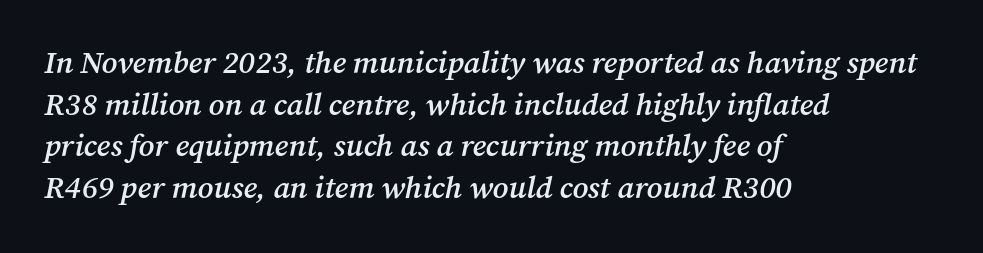
Here the glyphs are tracked normally, forming tight word shapes. Is this a fixed-width face? No — the glyphs have proportional, varying widths. Decoration check: the copy has no underline. Tall strokes in this sample are angled rather than plumb. I'd describe the lettering as semibold — firm but not a full bold.
